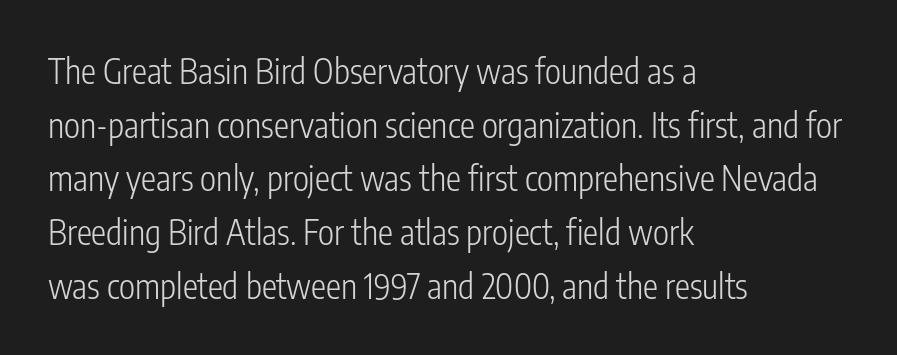
{"serif": "no", "italic": "no", "bold": "no", "weight": "light", "width": "condensed", "stroke_contrast": "low", "x_height": "medium", "monospaced": "no", "underline": "no", "align": "left", "line_spacing": "normal", "line_spacing_ratio": 1.58, "letter_spacing": "normal", "letter_spacing_em": 0.0, "glyph_px": 34}
